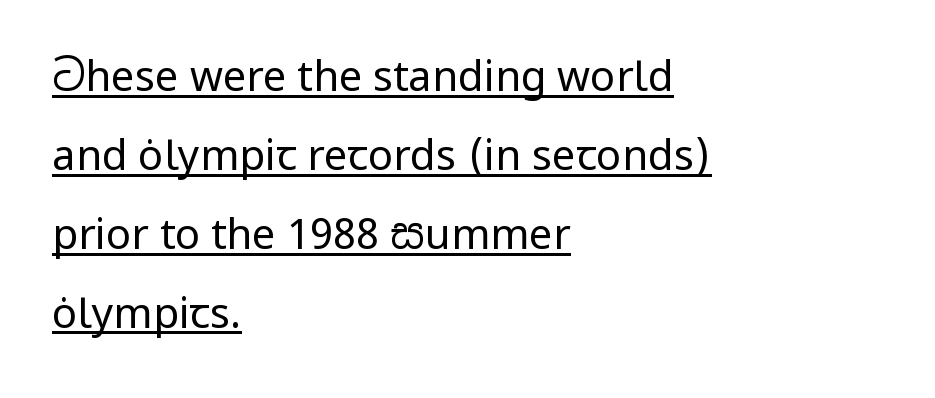
Q: Is the text bold? A: No.
Q: Is the text italic (slanted)? A: No, it is upright.
Q: Is the typeface a serif or a sans-serif typeface? A: Sans-serif.
Q: Is the text underlined? A: Yes.
Q: How is the paragraph aligned? A: Left-aligned.
Q: Is the spacing between letters normal or unusually wide? A: Normal.
Q: Width (condensed, normal, or wide)? A: Normal.
Q: Stroke contrast? A: Low.
Q: x-height? A: Medium.
Q: Monospaced? A: No.
